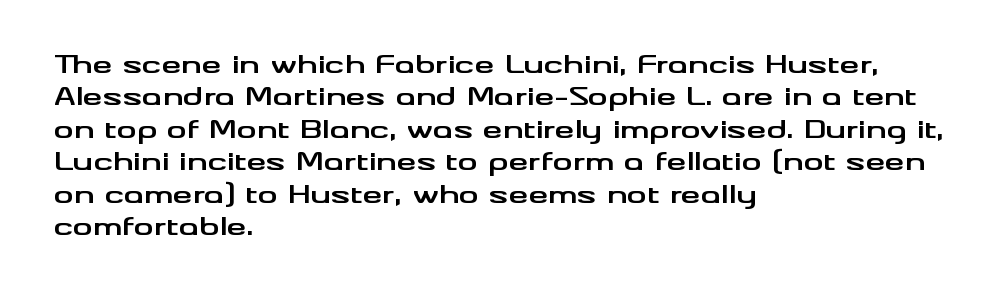
{"italic": "no", "bold": "yes", "underline": "no", "align": "left", "line_spacing": "normal", "line_spacing_ratio": 1.3, "letter_spacing": "normal", "letter_spacing_em": 0.0, "glyph_px": 25}
